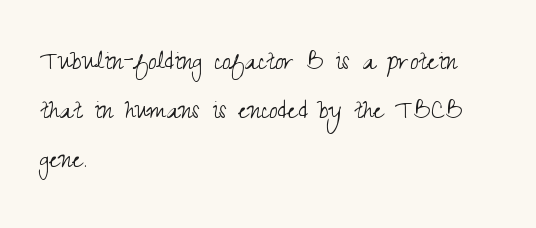
Q: Is the text bold? A: No.
Q: Is the text italic (slanted)? A: No, it is upright.
Q: Is the typeface a serif or a sans-serif typeface? A: Sans-serif.
Q: Is the text underlined? A: No.
Q: How is the paragraph aligned? A: Left-aligned.
Q: Is the spacing between letters normal or unusually wide? A: Normal.
Q: Is the spacing between lines tight, normal or loose? A: Normal.
Q: Width (condensed, normal, or wide)? A: Condensed.
Q: Stroke contrast? A: Medium.
Q: x-height? A: Small.
Q: Monospaced? A: No.
